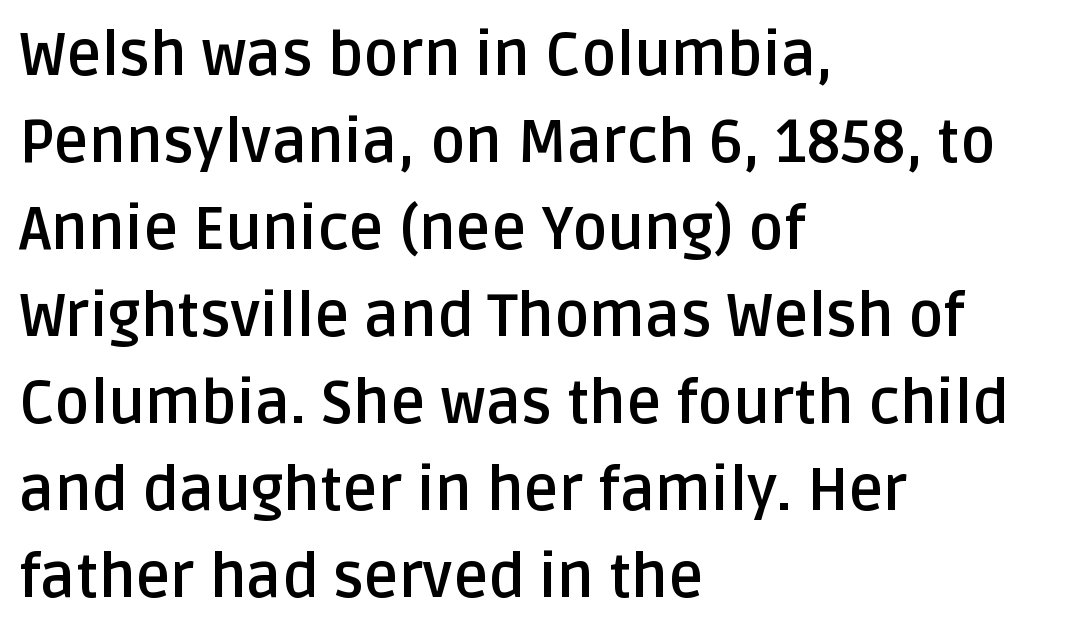
Q: Is the text bold? A: Yes.
Q: Is the text italic (slanted)? A: No, it is upright.
Q: Is the typeface a serif or a sans-serif typeface? A: Sans-serif.
Q: Is the text underlined? A: No.
Q: How is the paragraph aligned? A: Left-aligned.
Q: Is the spacing between letters normal or unusually wide? A: Normal.
Q: Is the spacing between lines tight, normal or loose? A: Normal.
Q: Width (condensed, normal, or wide)? A: Normal.
Q: Stroke contrast? A: Low.
Q: x-height? A: Large.
Q: Monospaced? A: No.
